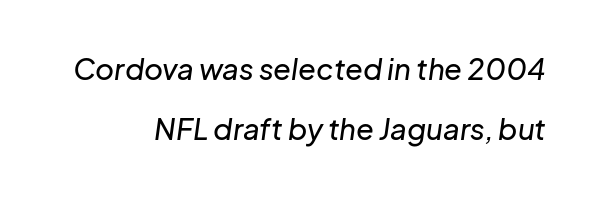
Is the block centered? No — it sits flush against the right margin. The zone under the glyphs is completely vacant. Inter-character spacing is left at the font's built-in metrics. Note the varied advance widths — an 'i' is clearly narrower than an 'm'. The rendering uses a large line-height, opening up the rows.
